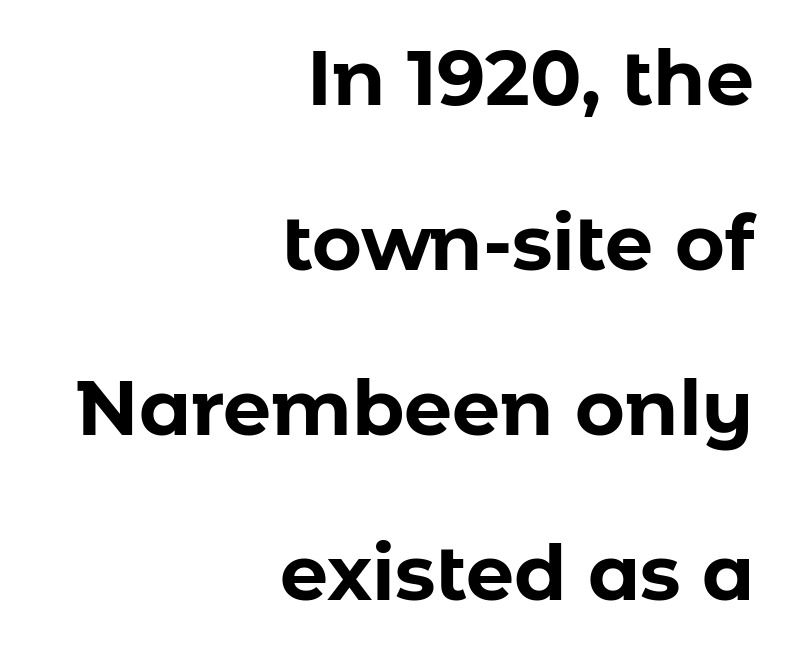
Q: Is the text bold? A: Yes.
Q: Is the text italic (slanted)? A: No, it is upright.
Q: Is the typeface a serif or a sans-serif typeface? A: Sans-serif.
Q: Is the text underlined? A: No.
Q: How is the paragraph aligned? A: Right-aligned.
Q: Is the spacing between letters normal or unusually wide? A: Normal.
Q: Is the spacing between lines tight, normal or loose? A: Loose.
Q: Width (condensed, normal, or wide)? A: Normal.
Q: Stroke contrast? A: Low.
Q: x-height? A: Medium.
Q: Monospaced? A: No.
